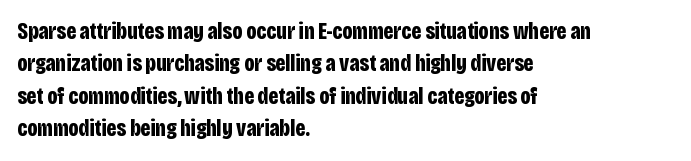
The image shows 23 px bold type, upright; set left-aligned, normal line spacing (1.41x), normal letter spacing, not underlined.
